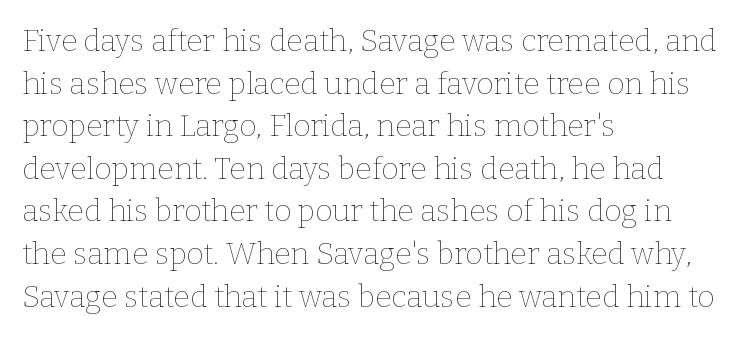
This reads as an unemphasized weight, regular at the heaviest. The letterforms sit shoulder to shoulder at normal distance. Underlining? Definitely not there. Is this a fixed-width face? No — the glyphs have proportional, varying widths.
